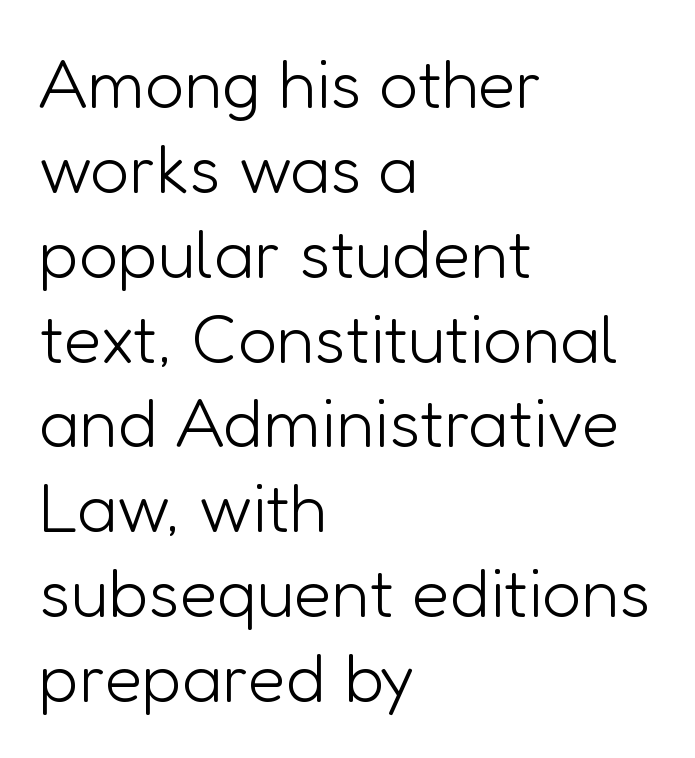
Q: Is the text bold? A: No.
Q: Is the text italic (slanted)? A: No, it is upright.
Q: Is the typeface a serif or a sans-serif typeface? A: Sans-serif.
Q: Is the text underlined? A: No.
Q: How is the paragraph aligned? A: Left-aligned.
Q: Is the spacing between letters normal or unusually wide? A: Normal.
Q: Width (condensed, normal, or wide)? A: Normal.
Q: Stroke contrast? A: Low.
Q: x-height? A: Medium.
Q: Monospaced? A: No.
